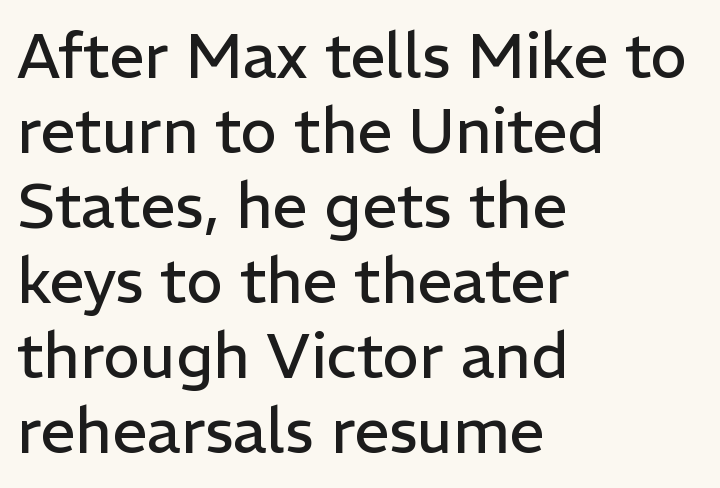
{"serif": "no", "italic": "no", "bold": "no", "weight": "regular", "width": "normal", "stroke_contrast": "low", "x_height": "medium", "monospaced": "no", "underline": "no", "align": "left", "line_spacing_ratio": 1.21, "letter_spacing": "normal", "letter_spacing_em": 0.0, "glyph_px": 62}
